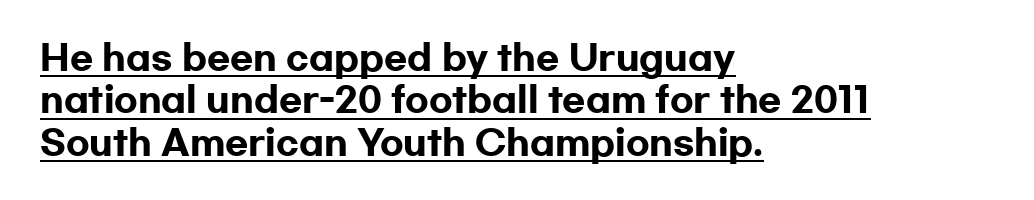
Q: Is the text bold? A: Yes.
Q: Is the text italic (slanted)? A: No, it is upright.
Q: Is the typeface a serif or a sans-serif typeface? A: Sans-serif.
Q: Is the text underlined? A: Yes.
Q: How is the paragraph aligned? A: Left-aligned.
Q: Is the spacing between letters normal or unusually wide? A: Normal.
Q: Is the spacing between lines tight, normal or loose? A: Normal.
Q: Width (condensed, normal, or wide)? A: Wide.
Q: Stroke contrast? A: Low.
Q: x-height? A: Medium.
Q: Monospaced? A: No.
